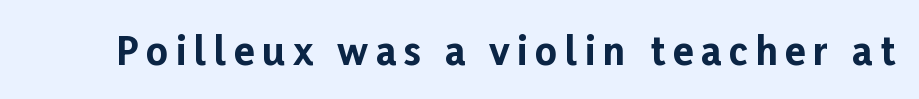
The words here are not underlined. These lines are composed in type without serifs. Here the designer chose a conventional face with non-uniform glyph widths. This sample uses an upright cut, with every glyph sitting square on the baseline. The letters are spread apart with noticeably loose tracking. Caption: bold face, heavy strokes.
